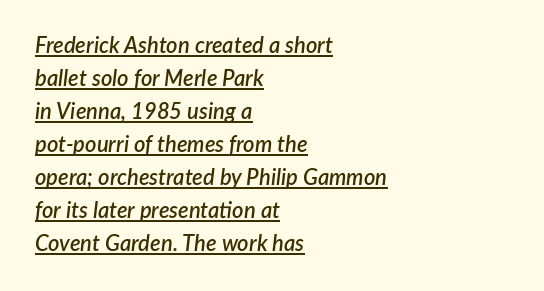
The image shows 22 px text type, italic (leaning right); set left-aligned, normal line spacing (1.5x), normal letter spacing, underlined.
